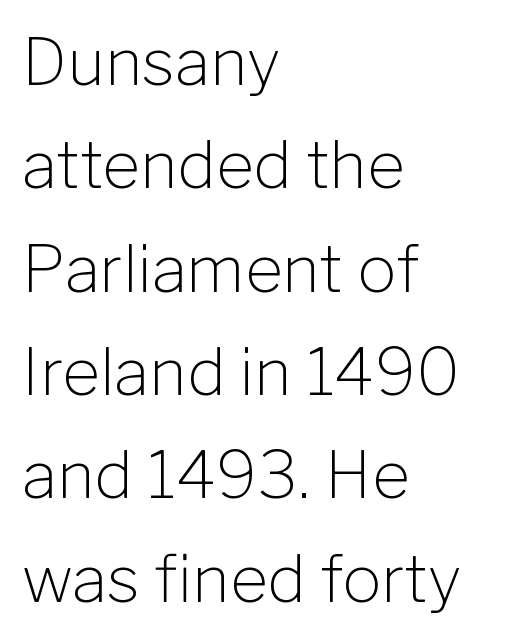
{"serif": "no", "italic": "no", "bold": "no", "weight": "light", "width": "normal", "stroke_contrast": "low", "x_height": "medium", "monospaced": "no", "underline": "no", "align": "left", "line_spacing": "normal", "line_spacing_ratio": 1.59, "letter_spacing": "normal", "letter_spacing_em": 0.0, "glyph_px": 65}
